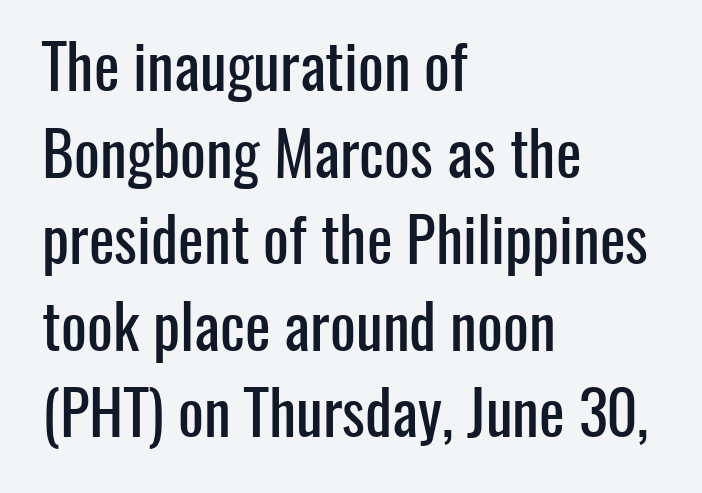
{"serif": "no", "italic": "no", "width": "condensed", "stroke_contrast": "low", "x_height": "medium", "monospaced": "no", "underline": "no", "align": "left", "line_spacing": "normal", "line_spacing_ratio": 1.42, "letter_spacing": "normal", "letter_spacing_em": 0.0, "glyph_px": 61}
